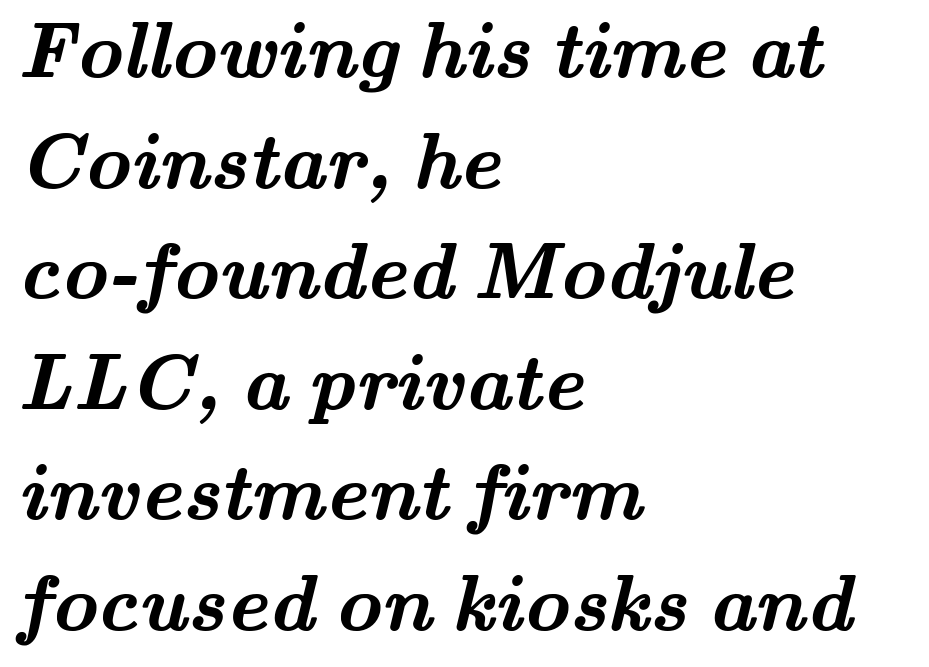
Q: Is the text bold? A: Yes.
Q: Is the typeface a serif or a sans-serif typeface? A: Serif.
Q: Is the text underlined? A: No.
Q: How is the paragraph aligned? A: Left-aligned.
Q: Is the spacing between letters normal or unusually wide? A: Normal.
Q: Is the spacing between lines tight, normal or loose? A: Normal.
Q: Width (condensed, normal, or wide)? A: Wide.
Q: Stroke contrast? A: Medium.
Q: x-height? A: Small.
Q: Monospaced? A: No.
